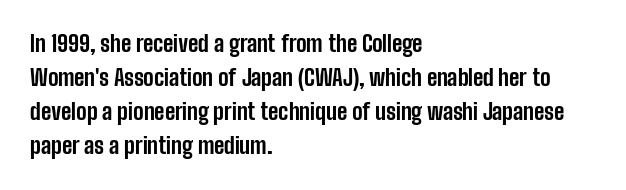
Q: Is the text bold? A: Yes.
Q: Is the text italic (slanted)? A: No, it is upright.
Q: Is the text underlined? A: No.
Q: How is the paragraph aligned? A: Left-aligned.
Q: Is the spacing between letters normal or unusually wide? A: Normal.
Q: Is the spacing between lines tight, normal or loose? A: Normal.
